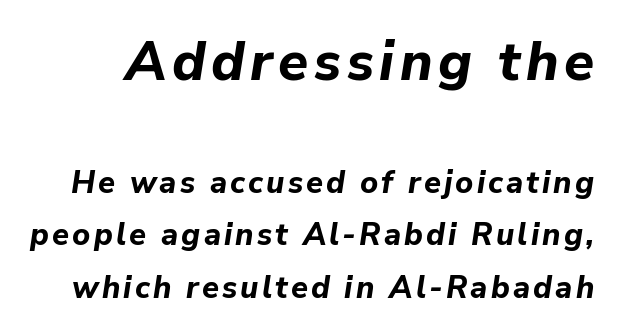
The image shows 55 px bold type, italic (leaning right); set normal line spacing (1.69x), not underlined; the first (top) block is 1.77x larger; low stroke contrast and a medium x-height.
